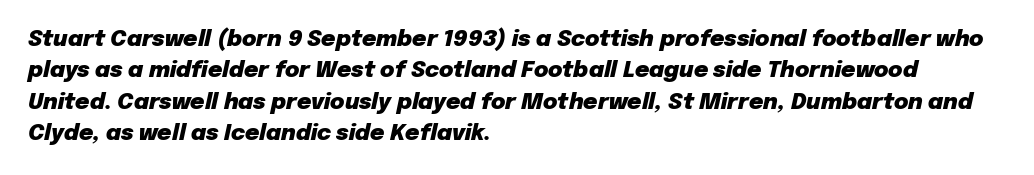
This block has exactly the height ordinary leading produces. No word sits above an underline. You could call the tracking neutral — neither tight nor loose. A student would call this left alignment; a typographer would say flush left, rag right. Would a proofreader flag this as italicized? Yes. Notice how thick the strokes are: this is what a full bold looks like.
